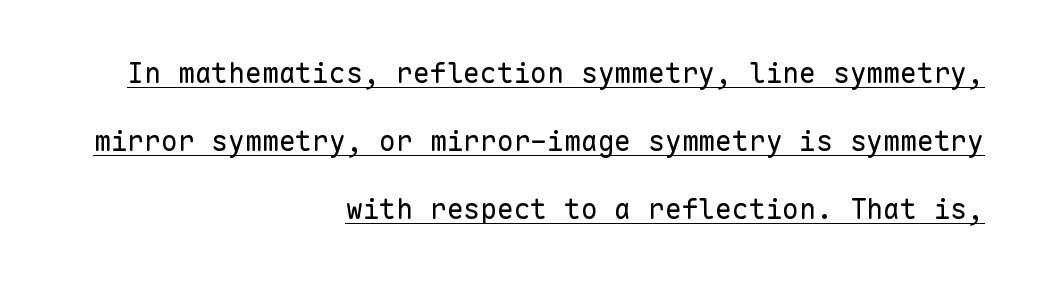
The face used here is monospaced, like something from a code editor. No letter is thick-stroked: the sample isn't bold. The paragraph shown leans on its right margin. You can tell it's not italic because the verticals are truly vertical. The gaps between neighbouring characters are ordinary and unremarkable.
